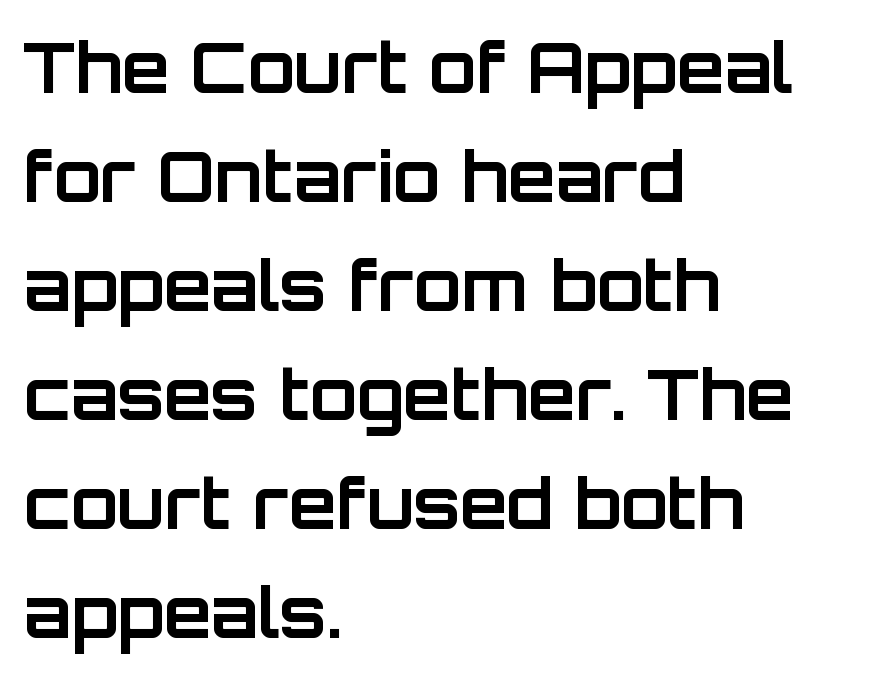
Q: Is the text bold? A: Yes.
Q: Is the text italic (slanted)? A: No, it is upright.
Q: Is the typeface a serif or a sans-serif typeface? A: Sans-serif.
Q: Is the text underlined? A: No.
Q: How is the paragraph aligned? A: Left-aligned.
Q: Is the spacing between letters normal or unusually wide? A: Normal.
Q: Is the spacing between lines tight, normal or loose? A: Normal.
Q: Width (condensed, normal, or wide)? A: Normal.
Q: Stroke contrast? A: Low.
Q: x-height? A: Large.
Q: Monospaced? A: No.
